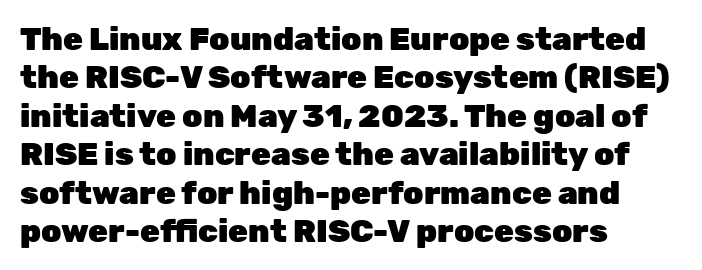
{"serif": "no", "italic": "no", "bold": "yes", "weight": "heavy", "width": "normal", "stroke_contrast": "low", "x_height": "medium", "monospaced": "no", "underline": "no", "align": "left", "line_spacing_ratio": 1.2, "letter_spacing": "normal", "letter_spacing_em": 0.0, "glyph_px": 32}
